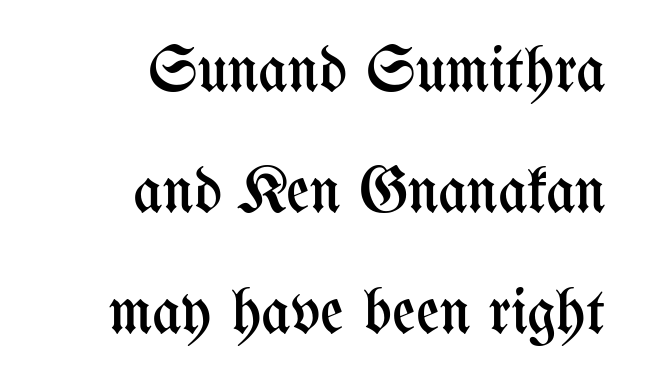
You could call the tracking neutral — neither tight nor loose. The space beneath each line is pristine and unruled. Weight: in the light-to-regular range. The rendering uses natural spacing where letterforms have individual widths. The paragraph has a hard right edge and a soft left edge. Designer's note — italics off, roman on.
